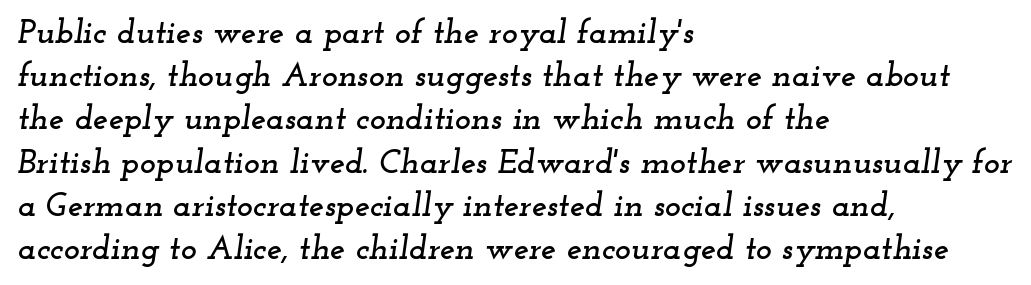
Q: Is the text italic (slanted)? A: Yes, it leans right by about 12 degrees.
Q: Is the typeface a serif or a sans-serif typeface? A: Serif.
Q: Is the text underlined? A: No.
Q: How is the paragraph aligned? A: Left-aligned.
Q: Is the spacing between letters normal or unusually wide? A: Normal.
Q: Is the spacing between lines tight, normal or loose? A: Normal.
Q: Width (condensed, normal, or wide)? A: Wide.
Q: Stroke contrast? A: Low.
Q: x-height? A: Small.
Q: Monospaced? A: No.
